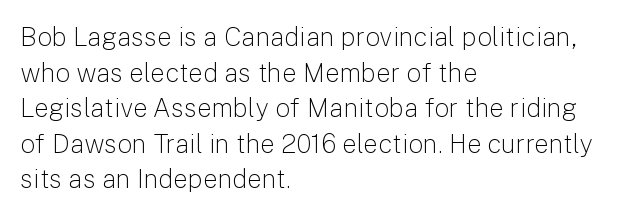
The image shows 26 px text type, upright; set left-aligned, normal line spacing (1.37x), normal letter spacing, not underlined.
